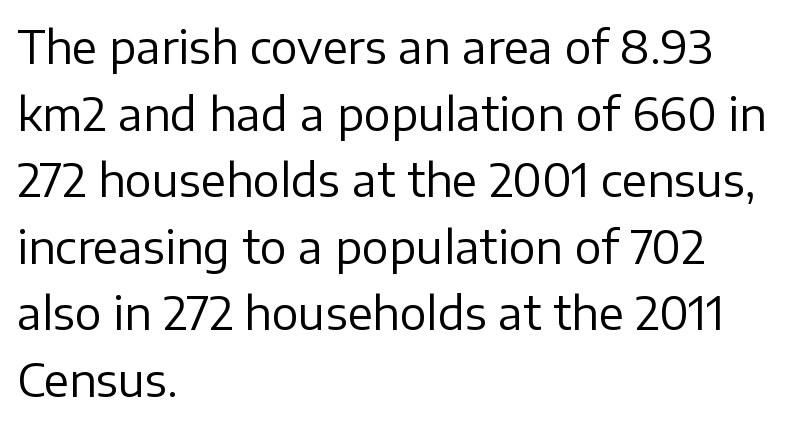
{"serif": "no", "italic": "no", "bold": "no", "weight": "regular", "width": "normal", "stroke_contrast": "low", "x_height": "medium", "monospaced": "no", "underline": "no", "align": "left", "line_spacing": "normal", "line_spacing_ratio": 1.48, "letter_spacing": "normal", "letter_spacing_em": 0.0, "glyph_px": 45}
